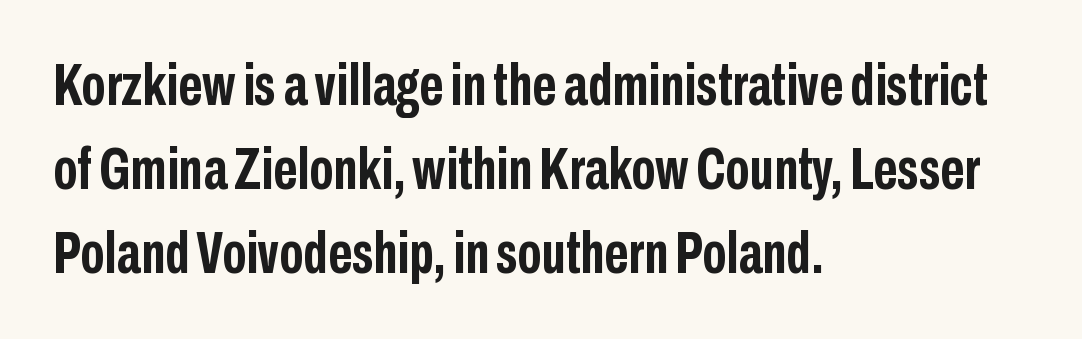
Q: Is the text bold? A: Yes.
Q: Is the text italic (slanted)? A: No, it is upright.
Q: Is the typeface a serif or a sans-serif typeface? A: Sans-serif.
Q: Is the text underlined? A: No.
Q: How is the paragraph aligned? A: Left-aligned.
Q: Is the spacing between letters normal or unusually wide? A: Normal.
Q: Is the spacing between lines tight, normal or loose? A: Normal.
Q: Width (condensed, normal, or wide)? A: Condensed.
Q: Stroke contrast? A: Low.
Q: x-height? A: Medium.
Q: Monospaced? A: No.
